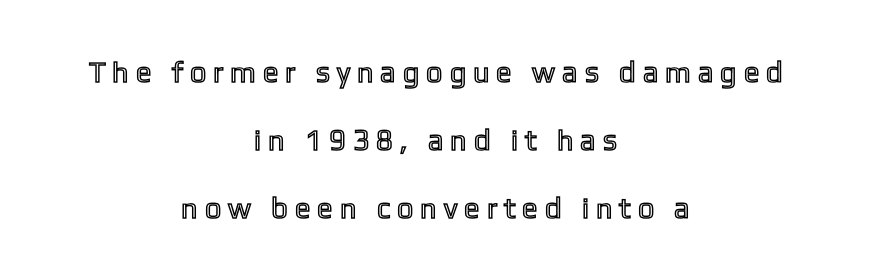
{"italic": "no", "width": "condensed", "x_height": "medium", "monospaced": "no", "underline": "no", "align": "center", "line_spacing": "loose", "line_spacing_ratio": 2.34, "letter_spacing": "wide", "letter_spacing_em": 0.31, "glyph_px": 29}
